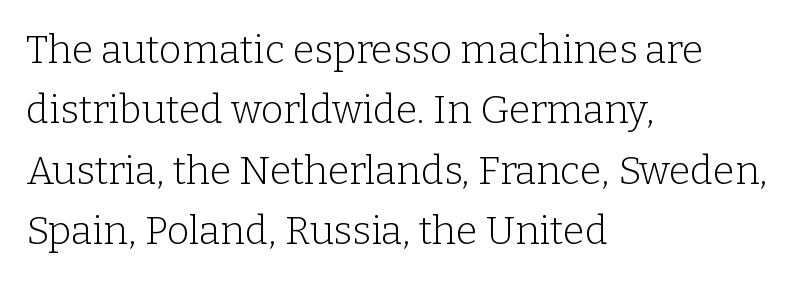
{"serif": "yes", "italic": "no", "bold": "no", "weight": "light", "width": "normal", "stroke_contrast": "low", "x_height": "medium", "monospaced": "no", "underline": "no", "align": "left", "line_spacing": "normal", "line_spacing_ratio": 1.55, "letter_spacing": "normal", "letter_spacing_em": 0.0, "glyph_px": 39}
